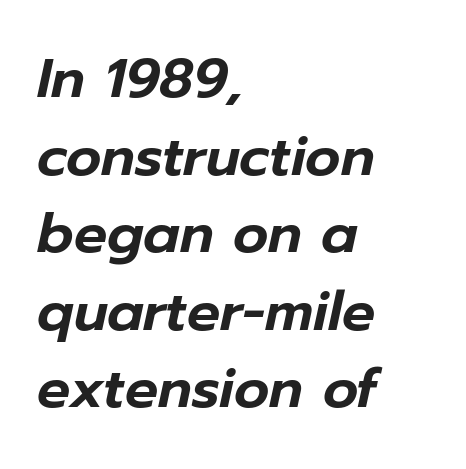
The image shows 55 px text type, italic (leaning right); set left-aligned, normal line spacing (1.41x), normal letter spacing, not underlined; low stroke contrast and a medium x-height.
